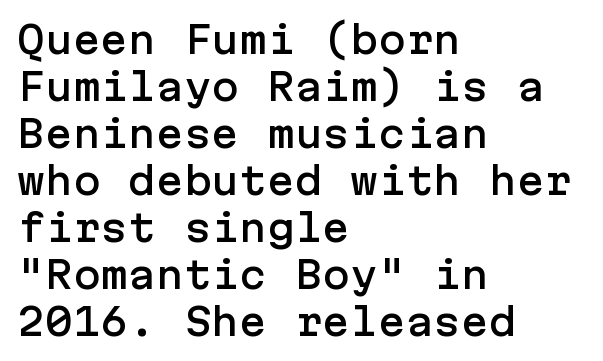
Q: Is the text italic (slanted)? A: No, it is upright.
Q: Is the typeface a serif or a sans-serif typeface? A: Sans-serif.
Q: Is the text underlined? A: No.
Q: How is the paragraph aligned? A: Left-aligned.
Q: Is the spacing between letters normal or unusually wide? A: Normal.
Q: Is the spacing between lines tight, normal or loose? A: Normal.
Q: Width (condensed, normal, or wide)? A: Normal.
Q: Stroke contrast? A: Low.
Q: x-height? A: Medium.
